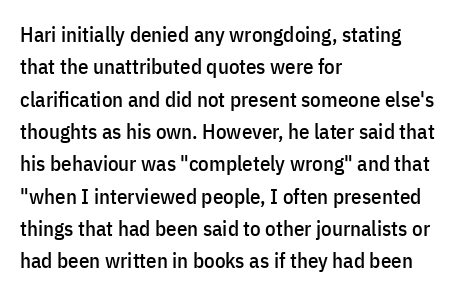
Glyph-to-glyph distance matches everyday printed text. Upright lettering throughout. Notice how descenders clear the ascenders below comfortably — that's standard leading. The strip under each line holds only bare page. Layout note: lines flush left.
